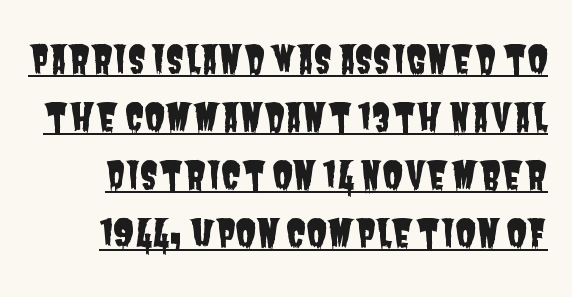
The image shows 37 px condensed sans-serif type; set normal line spacing (1.57x), normal letter spacing, underlined; low stroke contrast and a large x-height.
